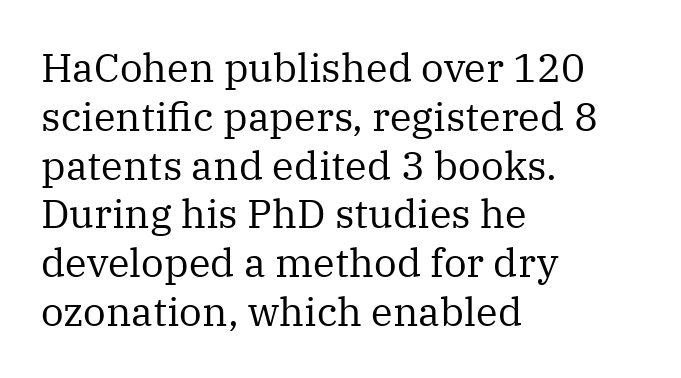
{"serif": "yes", "italic": "no", "bold": "no", "weight": "regular", "width": "normal", "stroke_contrast": "medium", "x_height": "medium", "monospaced": "no", "underline": "no", "align": "left", "line_spacing_ratio": 1.22, "letter_spacing": "normal", "letter_spacing_em": 0.0, "glyph_px": 40}
